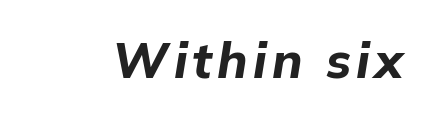
{"italic": "yes", "lean": "right", "slant_degrees": 9, "bold": "yes", "weight": "bold", "width": "normal", "stroke_contrast": "low", "x_height": "medium", "monospaced": "no", "underline": "no", "glyph_px": 50}
